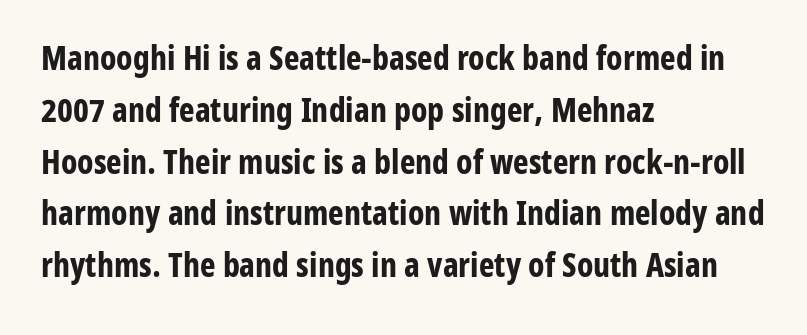
Q: Is the text bold? A: Yes.
Q: Is the text italic (slanted)? A: No, it is upright.
Q: Is the typeface a serif or a sans-serif typeface? A: Sans-serif.
Q: Is the text underlined? A: No.
Q: How is the paragraph aligned? A: Left-aligned.
Q: Is the spacing between letters normal or unusually wide? A: Normal.
Q: Is the spacing between lines tight, normal or loose? A: Normal.
Q: Width (condensed, normal, or wide)? A: Condensed.
Q: Stroke contrast? A: Low.
Q: x-height? A: Medium.
Q: Monospaced? A: No.
